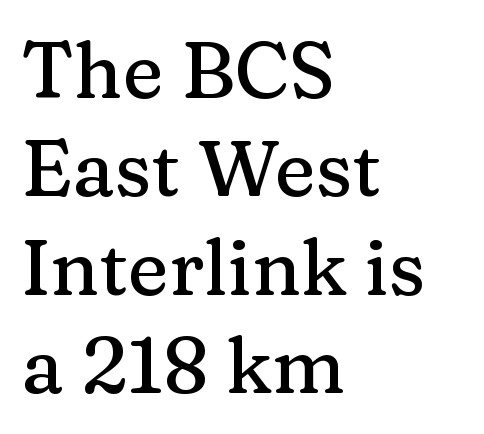
The image shows 78 px serif type, upright; set left-aligned, normal line spacing (1.26x), normal letter spacing, not underlined; medium stroke contrast and a medium x-height.
